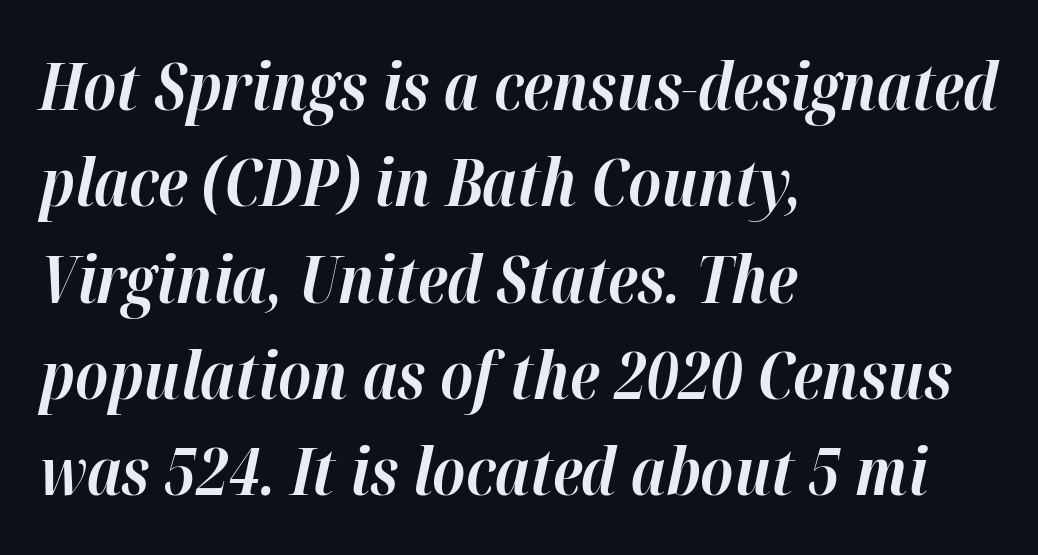
Q: Is the text bold? A: Yes.
Q: Is the text italic (slanted)? A: Yes, it leans right by about 12 degrees.
Q: Is the text underlined? A: No.
Q: How is the paragraph aligned? A: Left-aligned.
Q: Is the spacing between letters normal or unusually wide? A: Normal.
Q: Is the spacing between lines tight, normal or loose? A: Normal.
Q: Width (condensed, normal, or wide)? A: Normal.
Q: Stroke contrast? A: High.
Q: x-height? A: Medium.
Q: Monospaced? A: No.
